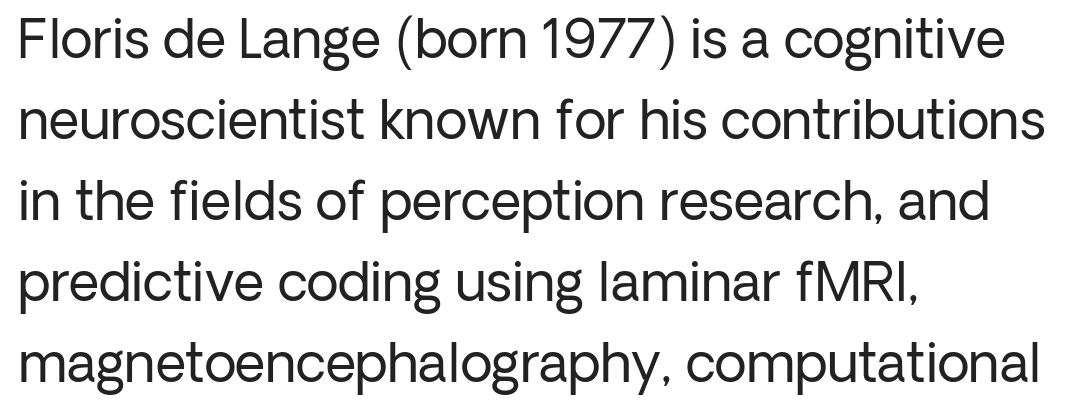
{"serif": "no", "italic": "no", "bold": "no", "weight": "regular", "width": "normal", "stroke_contrast": "low", "x_height": "medium", "monospaced": "no", "underline": "no", "align": "left", "line_spacing": "normal", "line_spacing_ratio": 1.53, "letter_spacing": "normal", "letter_spacing_em": 0.0, "glyph_px": 53}
